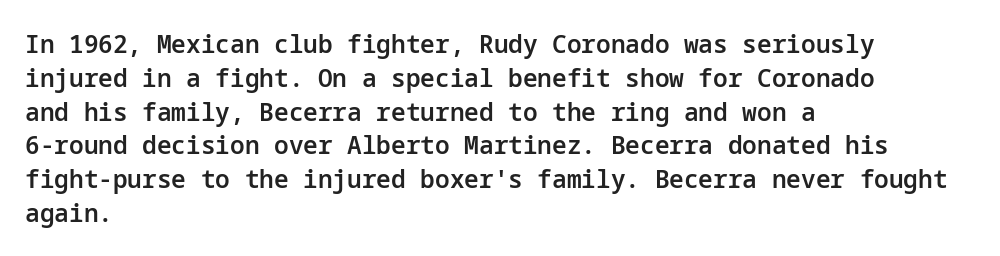
Look at the tracking — it's just the regular setting, nothing added. Line starts are locked; line ends wander. No word sits above an underline. The sample has been set in demibold, a notch under bold.
